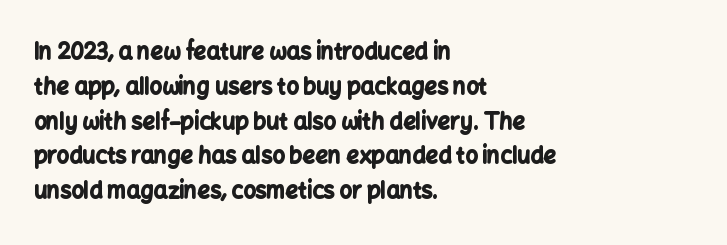
One-word summary of the alignment: left. Characters remain perfectly vertical along every line. Words float on clear page, feet unadorned. Look at the tracking — it's just the regular setting, nothing added.
